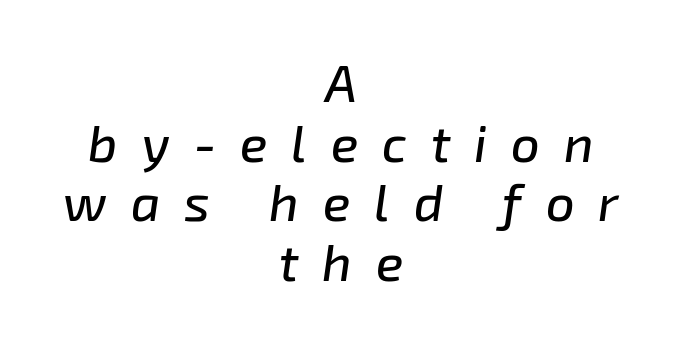
Q: Is the text italic (slanted)? A: Yes, it leans right by about 8 degrees.
Q: Is the text underlined? A: No.
Q: How is the paragraph aligned? A: Centered.
Q: Is the spacing between letters normal or unusually wide? A: Unusually wide.
Q: Width (condensed, normal, or wide)? A: Normal.
Q: Stroke contrast? A: Low.
Q: x-height? A: Medium.
Q: Monospaced? A: No.
